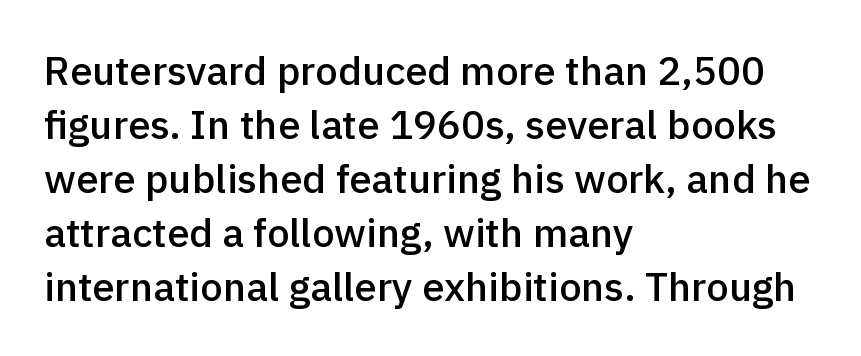
The image shows 40 px semibold sans-serif type, upright; set left-aligned, normal line spacing (1.35x), normal letter spacing, not underlined; a medium x-height.
